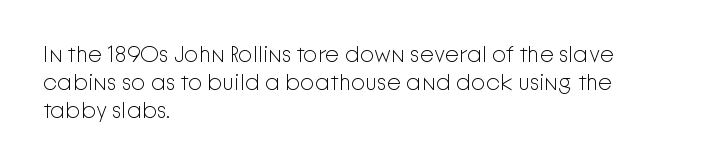
Q: Is the text bold? A: No.
Q: Is the text italic (slanted)? A: No, it is upright.
Q: Is the text underlined? A: No.
Q: How is the paragraph aligned? A: Left-aligned.
Q: Is the spacing between letters normal or unusually wide? A: Normal.
